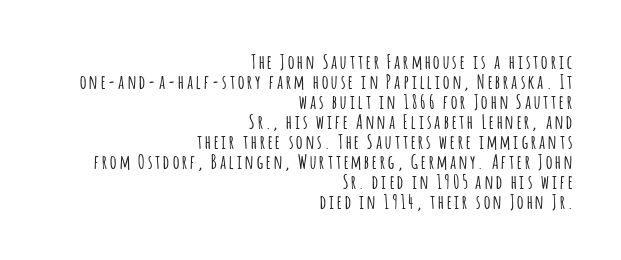
Teacher's note: observe the even right margin — that is flush-right alignment. The typography opts for an upright posture over an oblique one. Notice how descenders almost collide with the ascenders below — that's tight leading. Just letters on the line, the space beneath them empty.
